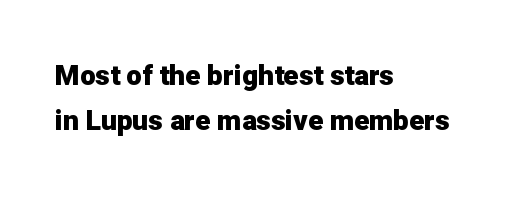
A clean baseline with only descenders dipping below it. Observe the absence of serifs on each vertical stroke in this sample. The lines sit at an ordinary, default distance from one another. Think of a printed novel: that variable character pitch is what you see here. Caption: standard tracking, unaltered.
